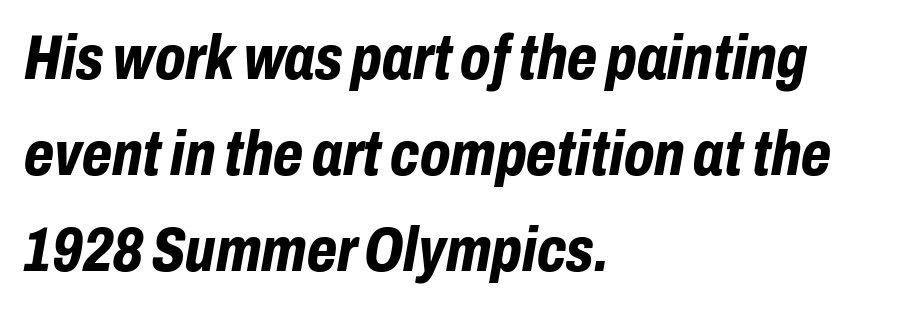
Q: Is the text bold? A: Yes.
Q: Is the text italic (slanted)? A: Yes, it leans right by about 10 degrees.
Q: Is the text underlined? A: No.
Q: How is the paragraph aligned? A: Left-aligned.
Q: Is the spacing between letters normal or unusually wide? A: Normal.
Q: Is the spacing between lines tight, normal or loose? A: Normal.
Q: Width (condensed, normal, or wide)? A: Condensed.
Q: Stroke contrast? A: Low.
Q: x-height? A: Medium.
Q: Monospaced? A: No.
